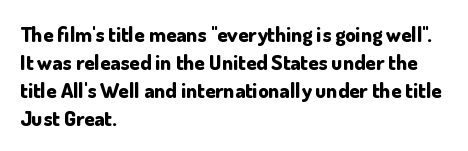
Style check: upright. Reading down the block, your eye returns to a fixed left position each line. This rendering leaves character spacing at its baseline value. Check under the words: just untouched page.
